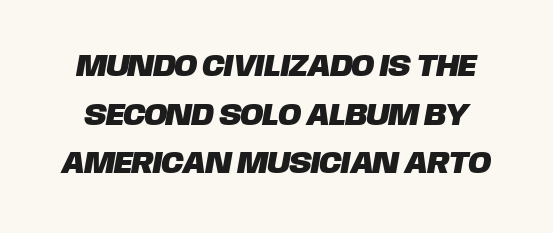
{"serif": "no", "width": "normal", "stroke_contrast": "low", "x_height": "large", "monospaced": "no", "underline": "no", "line_spacing": "normal", "line_spacing_ratio": 1.57, "letter_spacing": "normal", "letter_spacing_em": 0.0, "glyph_px": 31}
